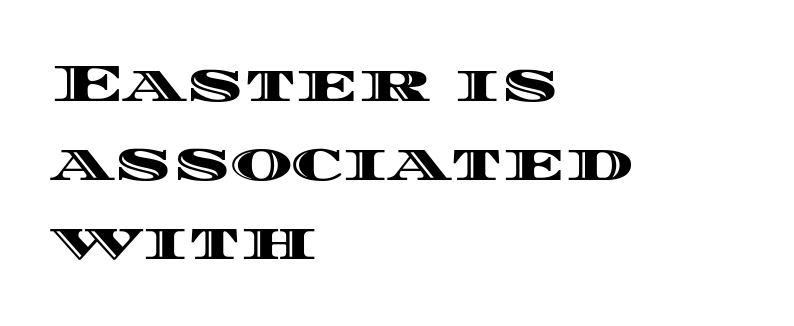
Q: Is the text italic (slanted)? A: No, it is upright.
Q: Is the text underlined? A: No.
Q: How is the paragraph aligned? A: Left-aligned.
Q: Is the spacing between letters normal or unusually wide? A: Normal.
Q: Is the spacing between lines tight, normal or loose? A: Normal.
Q: Width (condensed, normal, or wide)? A: Wide.
Q: x-height? A: Large.
Q: Monospaced? A: No.
